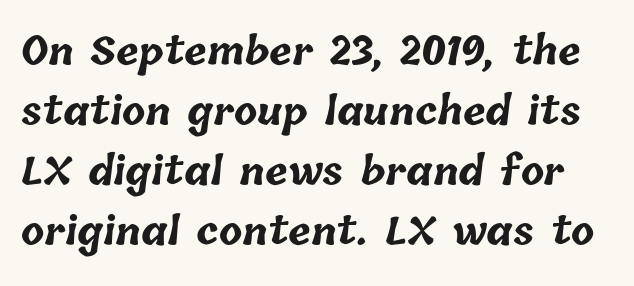
The strip under each line holds only bare page. A typesetter would call this proportional, since set widths differ per character. What weight is shown? A full bold with thick strokes. The lines sit at an ordinary, default distance from one another. Nothing unusual about the tracking: characters are spaced as the font intends.
